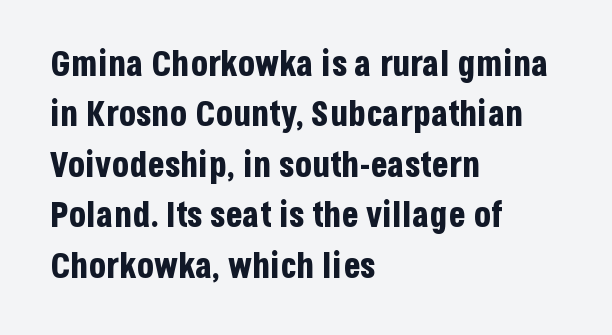
{"serif": "no", "italic": "no", "bold": "yes", "weight": "bold", "width": "condensed", "stroke_contrast": "low", "x_height": "large", "monospaced": "no", "underline": "no", "align": "left", "line_spacing": "normal", "line_spacing_ratio": 1.44, "letter_spacing": "normal", "letter_spacing_em": 0.0, "glyph_px": 35}
